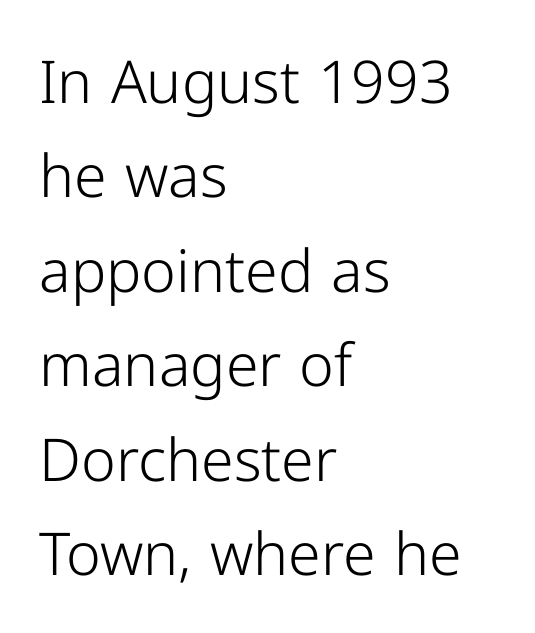
{"serif": "no", "italic": "no", "bold": "no", "weight": "light", "width": "normal", "stroke_contrast": "low", "x_height": "medium", "monospaced": "no", "underline": "no", "align": "left", "line_spacing": "normal", "line_spacing_ratio": 1.6, "letter_spacing": "normal", "letter_spacing_em": 0.0, "glyph_px": 59}
